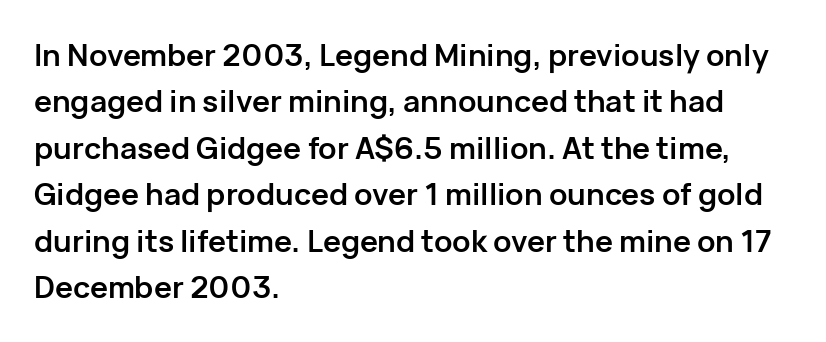
The image shows 30 px semibold sans-serif type, upright; set left-aligned, normal line spacing (1.55x), normal letter spacing, not underlined; low stroke contrast and a medium x-height.
